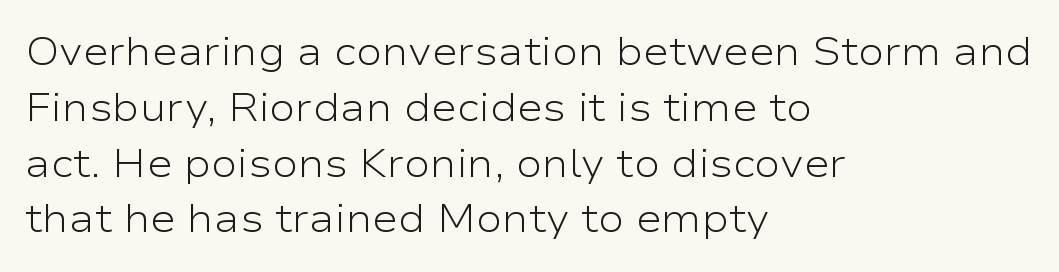
The image shows 39 px light, wide sans-serif type, upright; set left-aligned, normal line spacing (1.43x), normal letter spacing, not underlined; low stroke contrast and a medium x-height.
